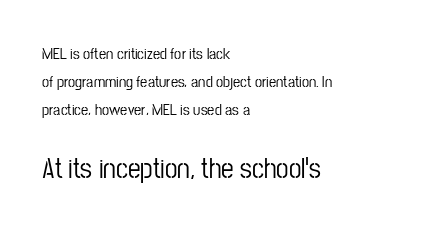
The image shows 28 px condensed sans-serif type, upright; set left-aligned, line spacing 1.76x, normal letter spacing, not underlined; the second (bottom) block is 1.75x larger; low stroke contrast and a medium x-height.
